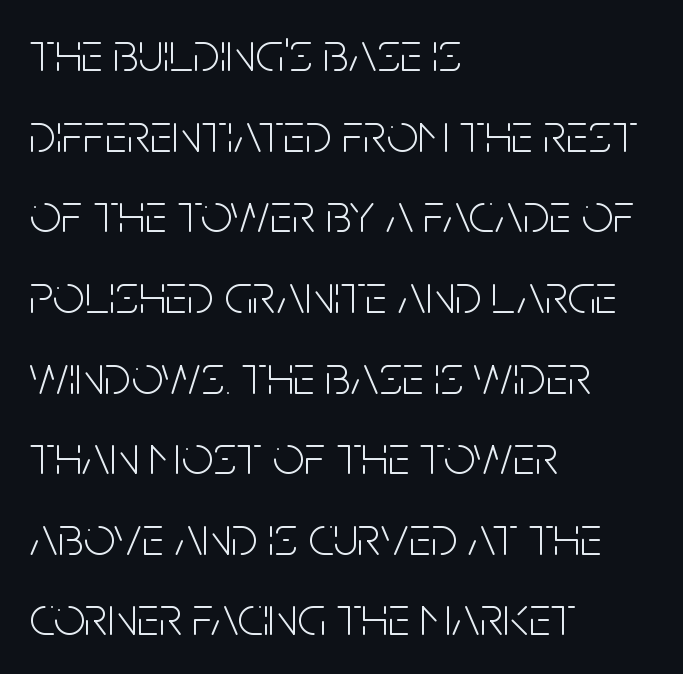
{"serif": "no", "italic": "no", "bold": "no", "weight": "light", "width": "condensed", "stroke_contrast": "low", "x_height": "large", "monospaced": "no", "underline": "no", "align": "left", "line_spacing": "normal", "line_spacing_ratio": 1.44, "letter_spacing": "normal", "letter_spacing_em": 0.0, "glyph_px": 56}
